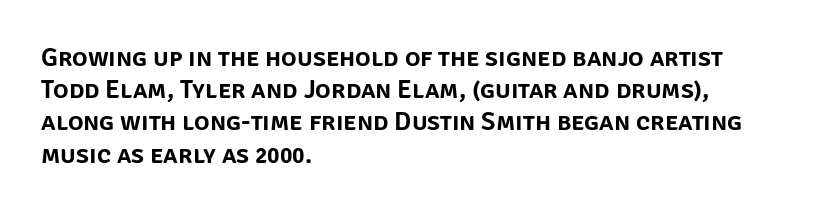
Q: Is the text italic (slanted)? A: No, it is upright.
Q: Is the text underlined? A: No.
Q: How is the paragraph aligned? A: Left-aligned.
Q: Is the spacing between letters normal or unusually wide? A: Normal.
